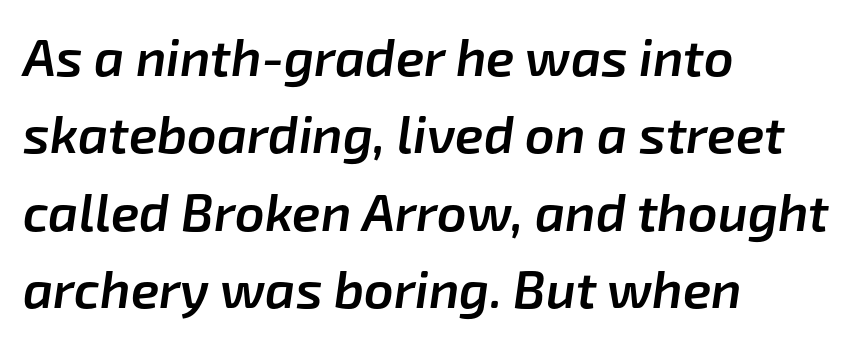
Q: Is the text bold? A: Semi-bold.
Q: Is the text italic (slanted)? A: Yes, it leans right by about 8 degrees.
Q: Is the text underlined? A: No.
Q: How is the paragraph aligned? A: Left-aligned.
Q: Is the spacing between letters normal or unusually wide? A: Normal.
Q: Is the spacing between lines tight, normal or loose? A: Normal.
Q: Width (condensed, normal, or wide)? A: Normal.
Q: Stroke contrast? A: Low.
Q: x-height? A: Medium.
Q: Monospaced? A: No.
